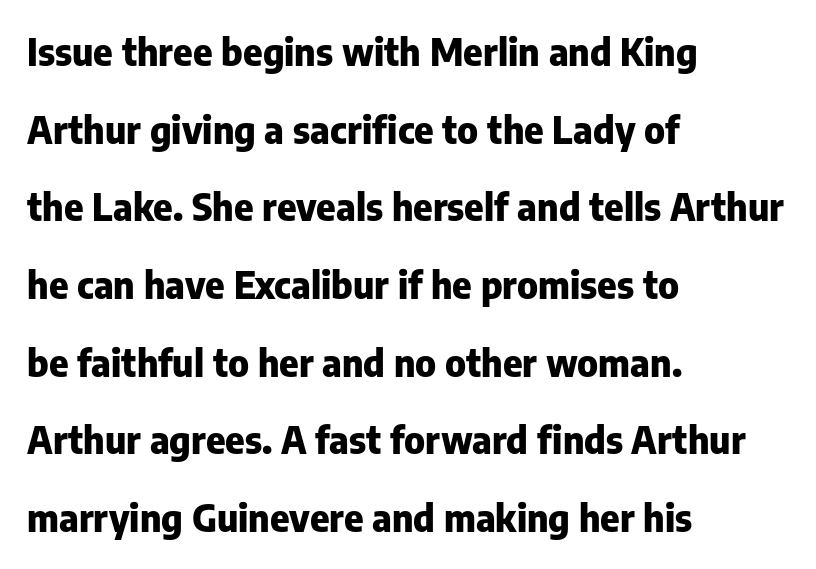
The face used here is a sans, in the tradition of grotesques and geometrics. Default kerning and tracking; the words read as compact shapes. The passage shown is typed in a proportional face where columns would drift. Descenders hang freely into open space.
